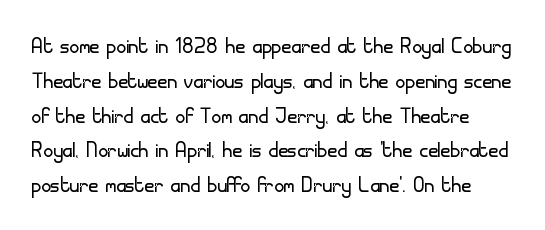
The image shows 27 px text type, upright; set normal line spacing (1.29x), normal letter spacing, not underlined.
